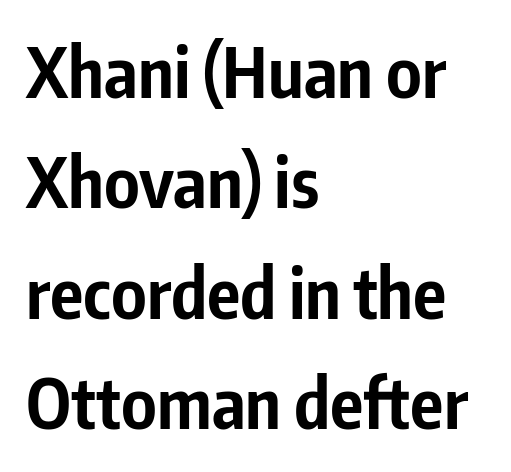
You can tell it's not italic because the verticals are truly vertical. Heavy-handed strokes throughout: this text is bold. Observe the ordinary spacing: letters are neighbours, not strangers. Has an underline been added? It has not. A student would call this left alignment; a typographer would say flush left, rag right.
